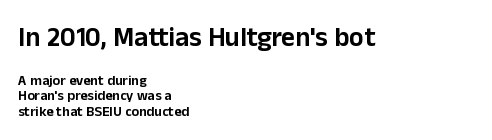
The image shows 27 px text type, upright; set left-aligned, tight line spacing (1.11x), normal letter spacing, not underlined; the first (top) block is 1.93x larger.
